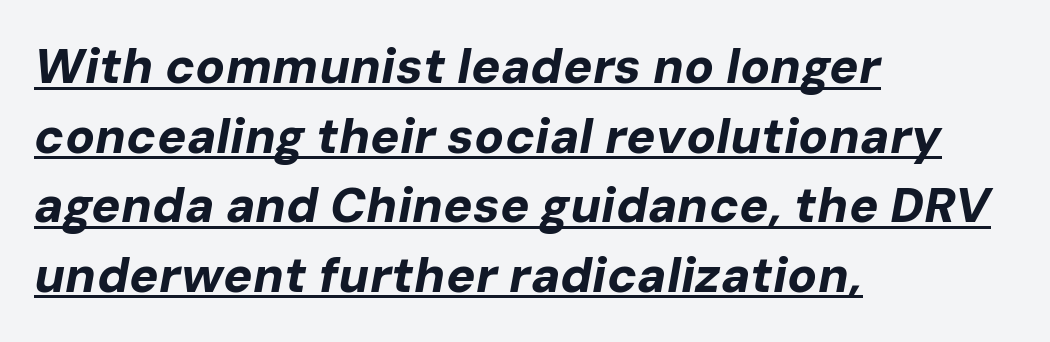
Q: Is the text bold? A: Yes.
Q: Is the text italic (slanted)? A: Yes, it leans right by about 10 degrees.
Q: Is the text underlined? A: Yes.
Q: How is the paragraph aligned? A: Left-aligned.
Q: Is the spacing between letters normal or unusually wide? A: Normal.
Q: Is the spacing between lines tight, normal or loose? A: Normal.
Q: Width (condensed, normal, or wide)? A: Normal.
Q: Stroke contrast? A: Low.
Q: x-height? A: Medium.
Q: Monospaced? A: No.
